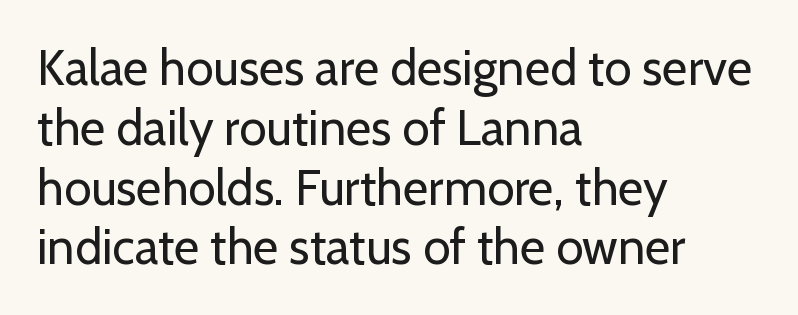
{"serif": "no", "italic": "no", "bold": "no", "weight": "regular", "width": "normal", "stroke_contrast": "low", "x_height": "medium", "monospaced": "no", "underline": "no", "align": "left", "line_spacing_ratio": 1.22, "letter_spacing": "normal", "letter_spacing_em": 0.0, "glyph_px": 49}
